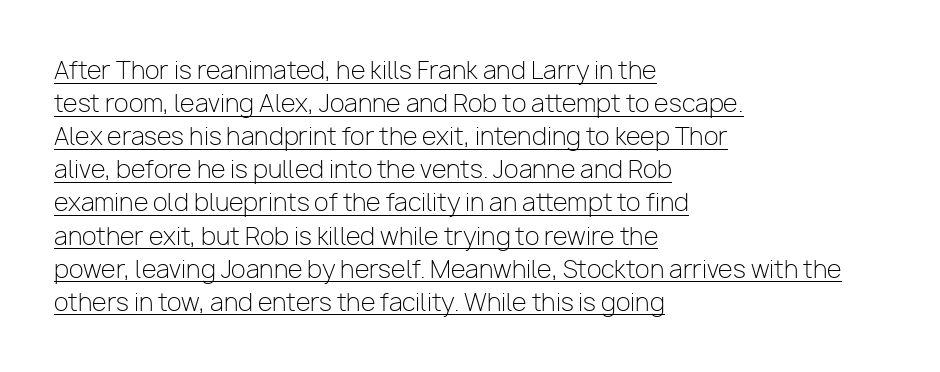
{"italic": "no", "bold": "no", "underline": "yes", "align": "left", "line_spacing": "normal", "line_spacing_ratio": 1.38, "letter_spacing": "normal", "letter_spacing_em": 0.0, "glyph_px": 24}
